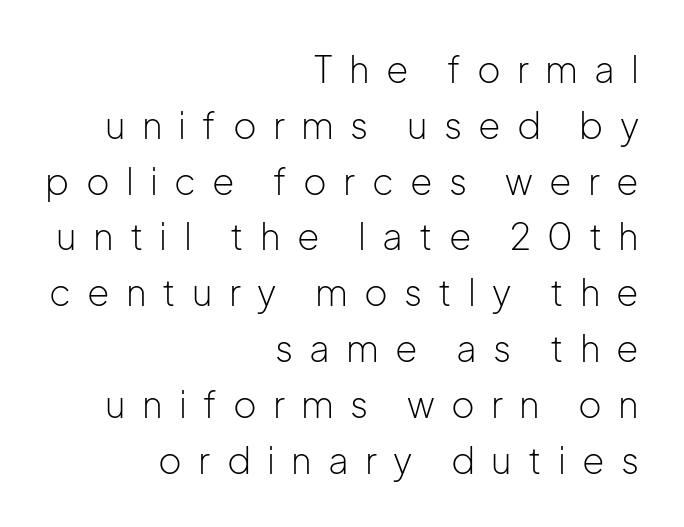
I'd call this a sans setting — the letters go barefoot. Horizontal bands of white between lines are of average thickness. Do the letters lean? They stand straight. Type without underlining.
